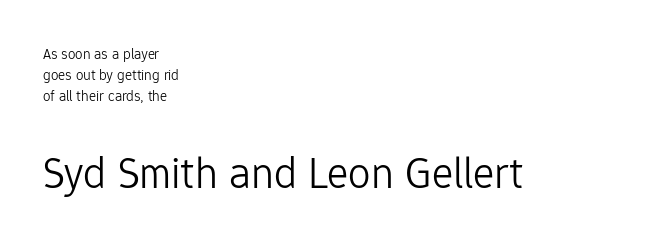
Ordinary non-slanted type is in use. The emphasis by scale lands on block number two, below. Heaviness? Minimal to ordinary, like unemphasized prose. The strip under each line holds only bare page. Look at the bottom of the vertical strokes: they stop flat, with no serifs.
